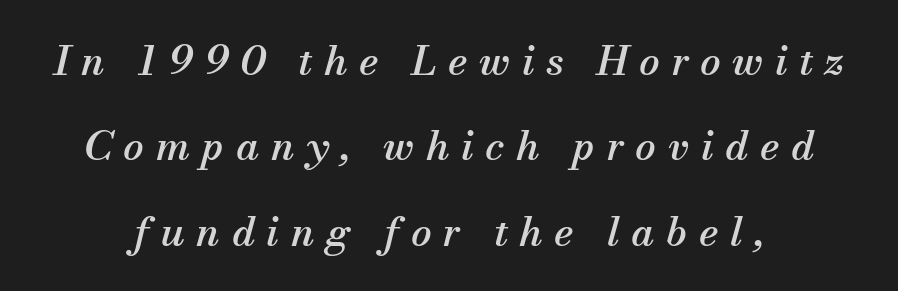
Q: Is the text italic (slanted)? A: Yes, it leans right by about 13 degrees.
Q: Is the typeface a serif or a sans-serif typeface? A: Serif.
Q: Is the text underlined? A: No.
Q: Is the spacing between letters normal or unusually wide? A: Unusually wide.
Q: Is the spacing between lines tight, normal or loose? A: Loose.
Q: Width (condensed, normal, or wide)? A: Normal.
Q: Stroke contrast? A: Medium.
Q: x-height? A: Small.
Q: Monospaced? A: No.
